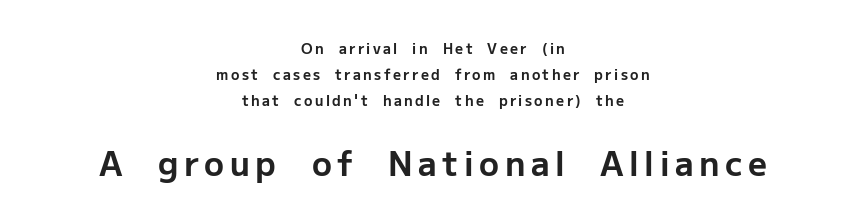
{"serif": "no", "italic": "no", "bold": "yes", "weight": "bold", "width": "normal", "stroke_contrast": "low", "x_height": "medium", "monospaced": "no", "underline": "no", "align": "center", "line_spacing_ratio": 1.87, "larger_block": "second", "size_ratio": 2.36, "glyph_px": 33}
